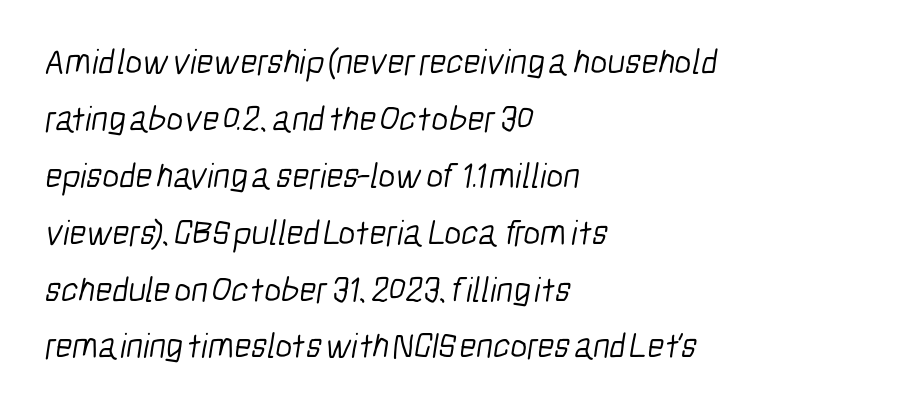
Q: Is the text bold? A: No.
Q: Is the typeface a serif or a sans-serif typeface? A: Sans-serif.
Q: Is the text underlined? A: No.
Q: How is the paragraph aligned? A: Left-aligned.
Q: Is the spacing between letters normal or unusually wide? A: Normal.
Q: Is the spacing between lines tight, normal or loose? A: Normal.
Q: Width (condensed, normal, or wide)? A: Condensed.
Q: Stroke contrast? A: Low.
Q: x-height? A: Medium.
Q: Monospaced? A: No.
